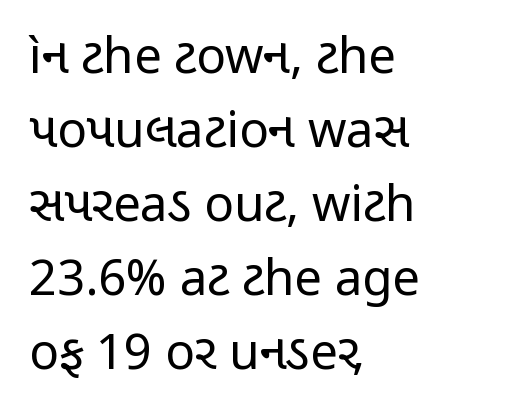
Q: Is the text bold? A: No.
Q: Is the text italic (slanted)? A: No, it is upright.
Q: Is the typeface a serif or a sans-serif typeface? A: Sans-serif.
Q: Is the text underlined? A: No.
Q: How is the paragraph aligned? A: Left-aligned.
Q: Is the spacing between letters normal or unusually wide? A: Normal.
Q: Is the spacing between lines tight, normal or loose? A: Normal.
Q: Width (condensed, normal, or wide)? A: Condensed.
Q: Stroke contrast? A: Low.
Q: x-height? A: Medium.
Q: Monospaced? A: No.
